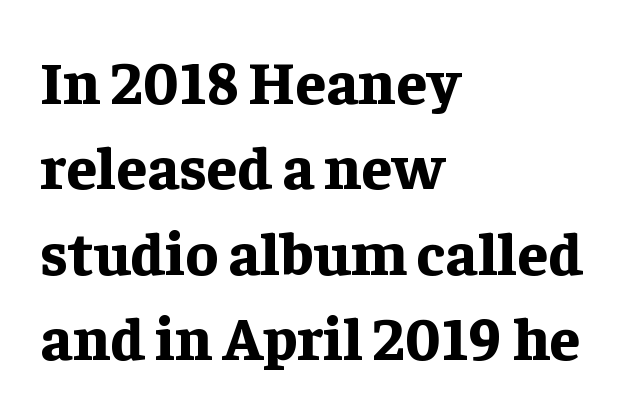
The lines in this sample share a left origin and differ only in where they stop. The font family rendered here belongs to the serif group. Students, this is bold: see how much ink each stroke carries. If you measured baseline to baseline, you'd find a middling distance. In terms of posture, this sample is upright.
